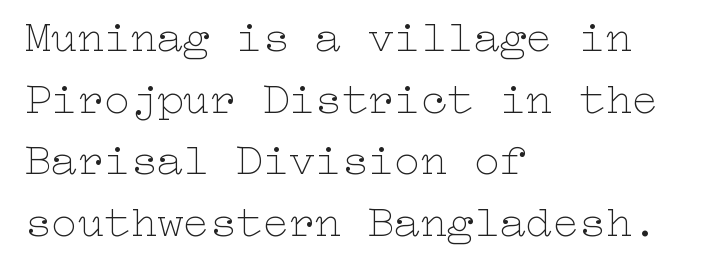
Q: Is the text bold? A: No.
Q: Is the text italic (slanted)? A: No, it is upright.
Q: Is the text underlined? A: No.
Q: How is the paragraph aligned? A: Left-aligned.
Q: Is the spacing between letters normal or unusually wide? A: Normal.
Q: Is the spacing between lines tight, normal or loose? A: Normal.
Q: Width (condensed, normal, or wide)? A: Wide.
Q: Stroke contrast? A: Low.
Q: x-height? A: Medium.
